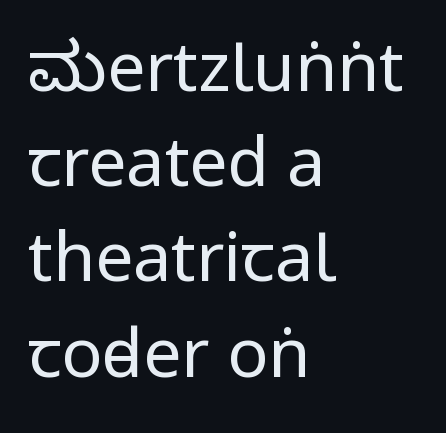
You can tell from the bare stems that sans-serif type was used. The paragraph shown leans on its left margin. Note the varied advance widths — an 'i' is clearly narrower than an 'm'. The specimen reads as upright at a glance. Only glyphs here, with clear space below each row. The space between consecutive lines is moderate.
